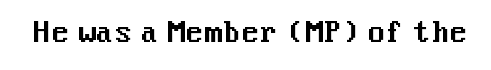
This rendering leaves character spacing at its baseline value. Has an underline been added? It has not. No italicization has been applied; the sample stays upright.
